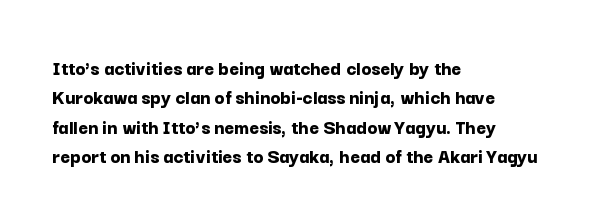
Posture: upright roman. Underlining? Definitely not there. Each line starts at the same left margin while the right side varies. Stroke thickness is high; the sample reads as a true bold. The block of text has a typical density, with ordinary space between rows.
